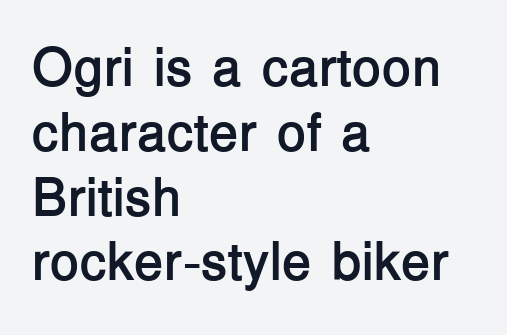
Q: Is the text bold? A: Yes.
Q: Is the text italic (slanted)? A: No, it is upright.
Q: Is the typeface a serif or a sans-serif typeface? A: Sans-serif.
Q: Is the text underlined? A: No.
Q: How is the paragraph aligned? A: Left-aligned.
Q: Is the spacing between letters normal or unusually wide? A: Normal.
Q: Width (condensed, normal, or wide)? A: Normal.
Q: Stroke contrast? A: Low.
Q: x-height? A: Medium.
Q: Monospaced? A: No.
